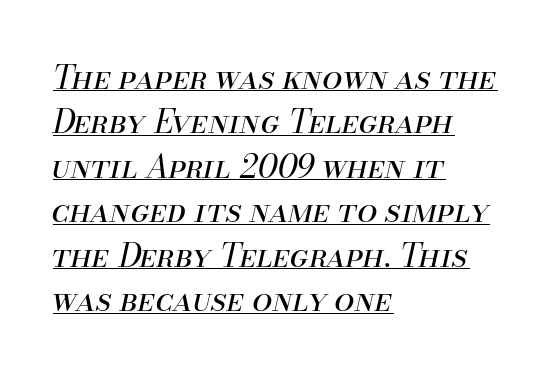
Q: Is the text bold? A: No.
Q: Is the text italic (slanted)? A: Yes, it leans right by about 13 degrees.
Q: Is the text underlined? A: Yes.
Q: How is the paragraph aligned? A: Left-aligned.
Q: Is the spacing between letters normal or unusually wide? A: Normal.
Q: Is the spacing between lines tight, normal or loose? A: Normal.
Q: Width (condensed, normal, or wide)? A: Normal.
Q: Stroke contrast? A: Medium.
Q: x-height? A: Small.
Q: Monospaced? A: No.
